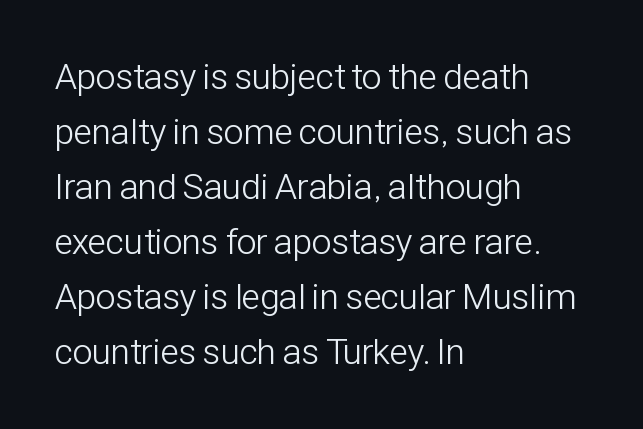
What kind of face is this? One without serifs — a sans. Ink coverage per letter is moderate at most. Nobody drew a line under any word here. Casual observation: everything's shoved over to the left.
